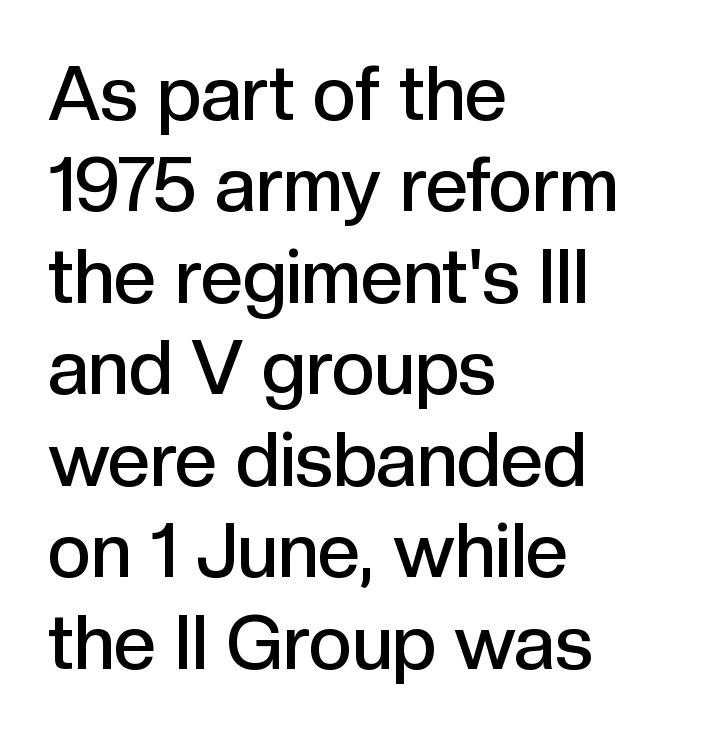
{"serif": "no", "italic": "no", "bold": "semi", "weight": "semibold", "width": "normal", "x_height": "medium", "monospaced": "no", "underline": "no", "align": "left", "line_spacing_ratio": 1.22, "letter_spacing": "normal", "letter_spacing_em": 0.0, "glyph_px": 75}
